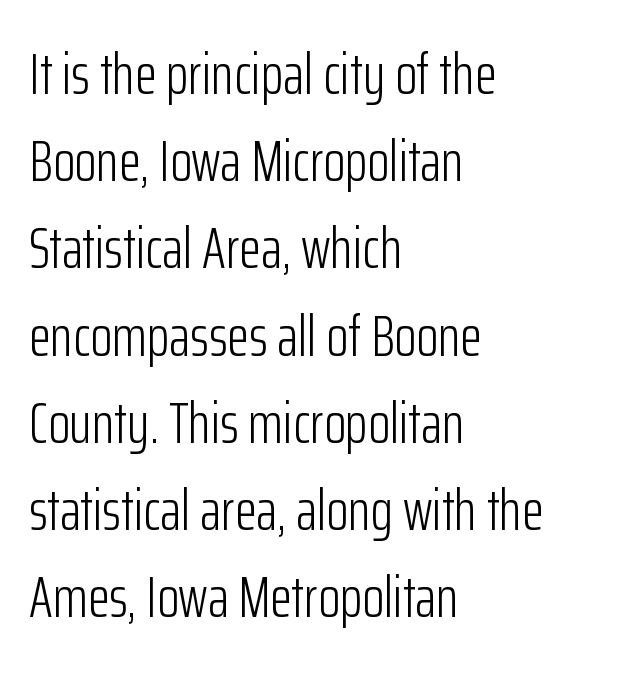
Q: Is the text bold? A: No.
Q: Is the text italic (slanted)? A: No, it is upright.
Q: Is the typeface a serif or a sans-serif typeface? A: Sans-serif.
Q: Is the text underlined? A: No.
Q: How is the paragraph aligned? A: Left-aligned.
Q: Is the spacing between letters normal or unusually wide? A: Normal.
Q: Is the spacing between lines tight, normal or loose? A: Normal.
Q: Width (condensed, normal, or wide)? A: Condensed.
Q: Stroke contrast? A: Low.
Q: x-height? A: Medium.
Q: Monospaced? A: No.
